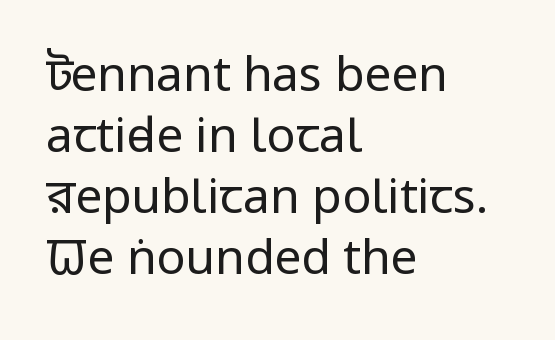
Baseline-to-baseline distance is the conventional proportion of letter height. Is this a fixed-width face? No — the glyphs have proportional, varying widths. Do the letters lean? They stand straight. The face used here is rendered with its standard letterfit. Unbolded letterforms with no extra heft.
